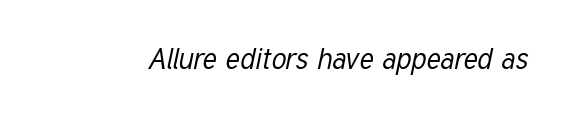
Descenders are the only things crossing below the line. Varying glyph widths throughout — classic text-font behaviour. Between one letter and the next there's only the usual sliver of space. Counters stay open thanks to moderate or lighter strokes.
